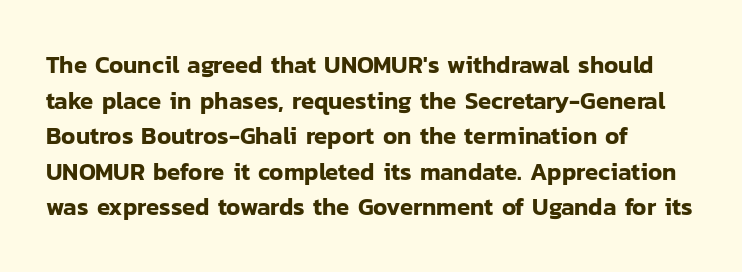
{"italic": "no", "underline": "no", "align": "left", "line_spacing": "normal", "line_spacing_ratio": 1.48, "letter_spacing": "normal", "letter_spacing_em": 0.0, "glyph_px": 24}
